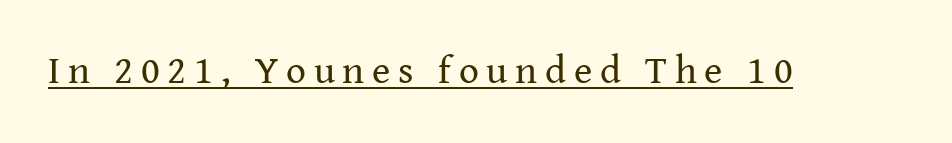
Q: Is the text bold? A: No.
Q: Is the text italic (slanted)? A: No, it is upright.
Q: Is the typeface a serif or a sans-serif typeface? A: Serif.
Q: Is the text underlined? A: Yes.
Q: Is the spacing between letters normal or unusually wide? A: Unusually wide.
Q: Width (condensed, normal, or wide)? A: Normal.
Q: Stroke contrast? A: Medium.
Q: x-height? A: Medium.
Q: Monospaced? A: No.
